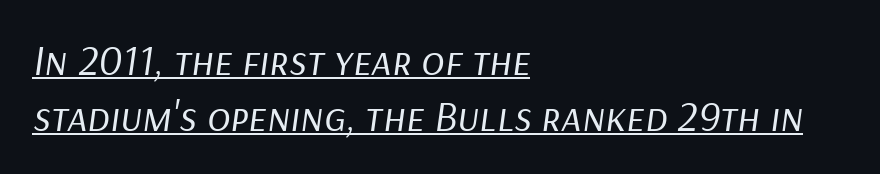
The image shows 43 px regular-weight type, italic (leaning right); set left-aligned, normal line spacing (1.3x), normal letter spacing, underlined; low stroke contrast and a medium x-height.
